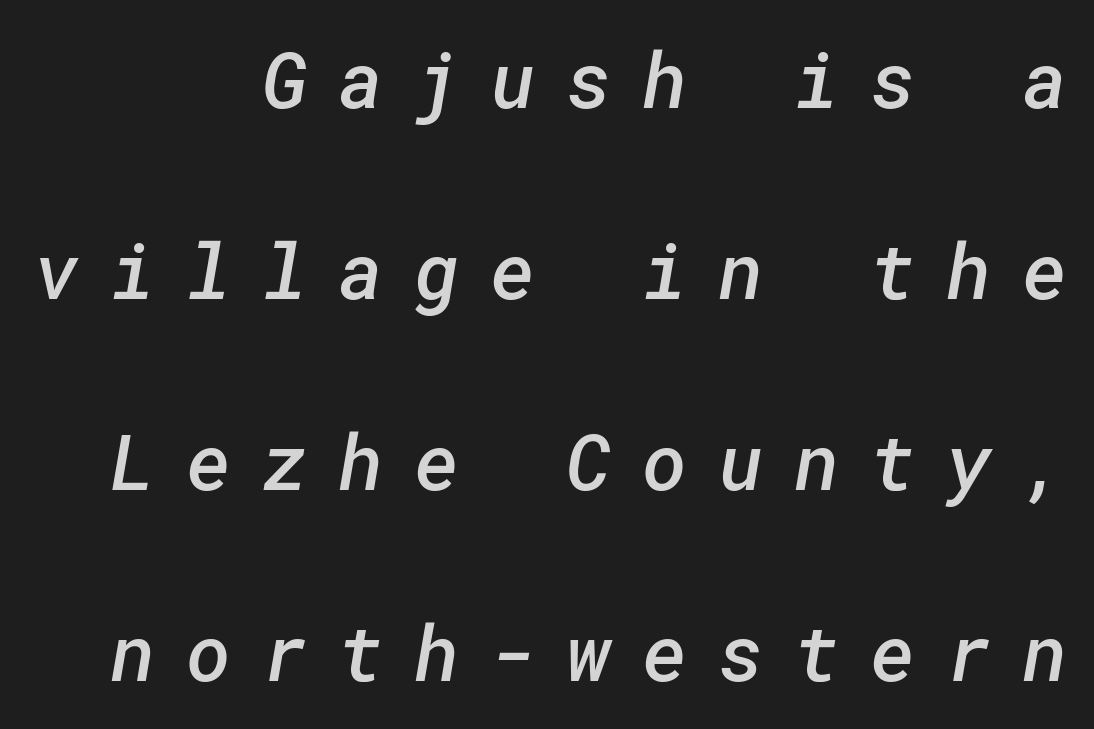
Q: Is the text bold? A: Semi-bold.
Q: Is the typeface a serif or a sans-serif typeface? A: Sans-serif.
Q: Is the text underlined? A: No.
Q: Is the spacing between letters normal or unusually wide? A: Unusually wide.
Q: Is the spacing between lines tight, normal or loose? A: Loose.
Q: Width (condensed, normal, or wide)? A: Normal.
Q: Stroke contrast? A: Low.
Q: x-height? A: Medium.
